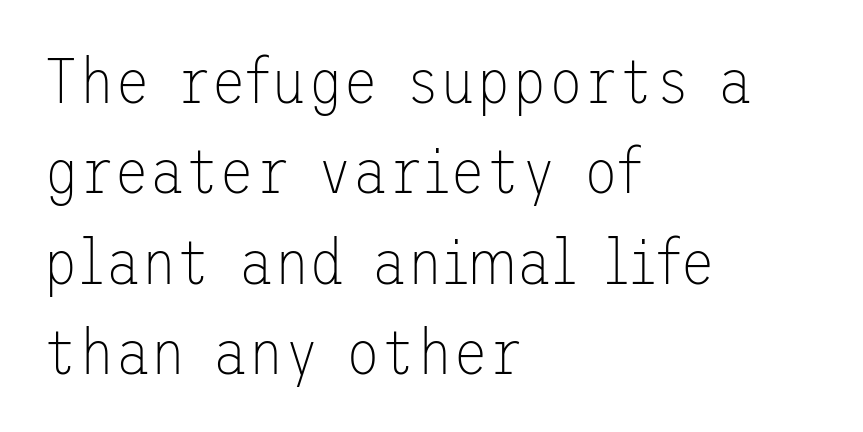
Check where the strokes stop: nothing finishes them off — pure sans. One glance says typical: line gaps are just what's usual. Letters rest on an invisible, unmarked baseline. Students, note that the glyphs here touch the page at normal intervals. The strokes carry an ordinary text weight at most.
